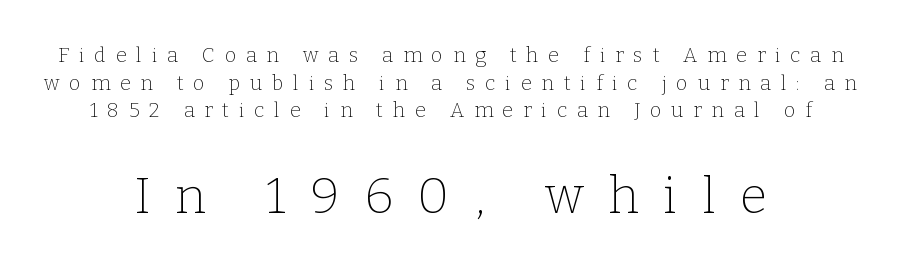
{"serif": "yes", "italic": "no", "bold": "no", "weight": "thin", "width": "normal", "stroke_contrast": "low", "x_height": "medium", "monospaced": "no", "underline": "no", "align": "center", "line_spacing": "normal", "line_spacing_ratio": 1.38, "letter_spacing": "wide", "letter_spacing_em": 0.49, "larger_block": "second", "size_ratio": 2.5, "glyph_px": 50}
